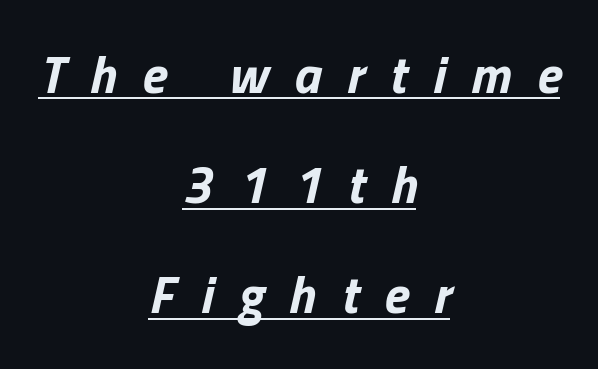
Each line is balanced around a shared central axis. Someone cranked the tracking dial way up on this one. Is the type bold? Yes — the strokes are clearly thick and heavy. Loosely led — the rows are spread out.
